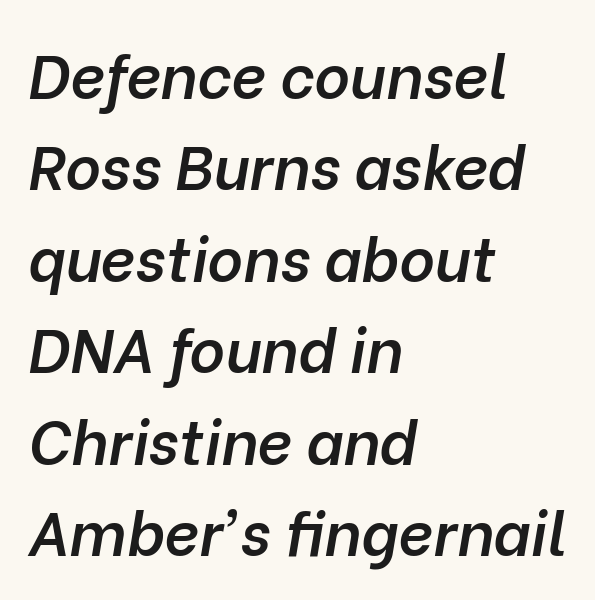
The image shows 61 px semibold type, italic (leaning right); set left-aligned, normal line spacing (1.5x), normal letter spacing, not underlined; low stroke contrast and a medium x-height.
